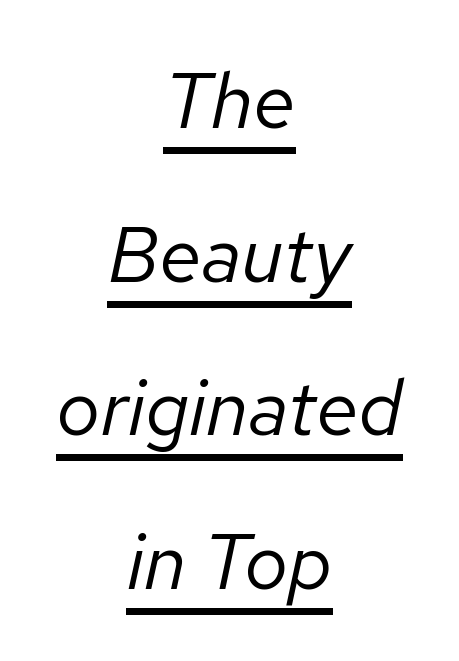
{"italic": "yes", "lean": "right", "slant_degrees": 12, "bold": "no", "weight": "regular", "width": "normal", "stroke_contrast": "low", "x_height": "medium", "monospaced": "no", "underline": "yes", "align": "center", "line_spacing": "loose", "line_spacing_ratio": 1.97, "letter_spacing": "normal", "letter_spacing_em": 0.0, "glyph_px": 78}
